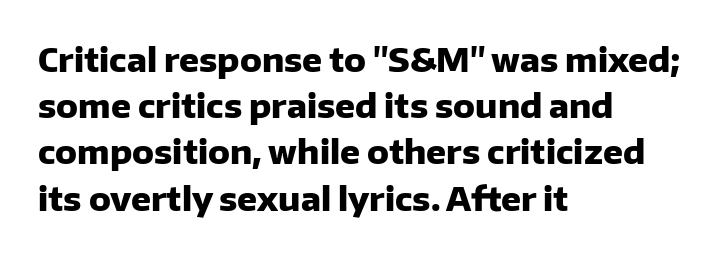
In terms of posture, this sample is upright. What stands out about the letter spacing? Nothing — it is the standard amount. Each glyph is drawn with heavy, bold strokes. Vertical spacing — default. Honestly, there is no underline to notice here at all. A typesetter would call this proportional, since set widths differ per character.
